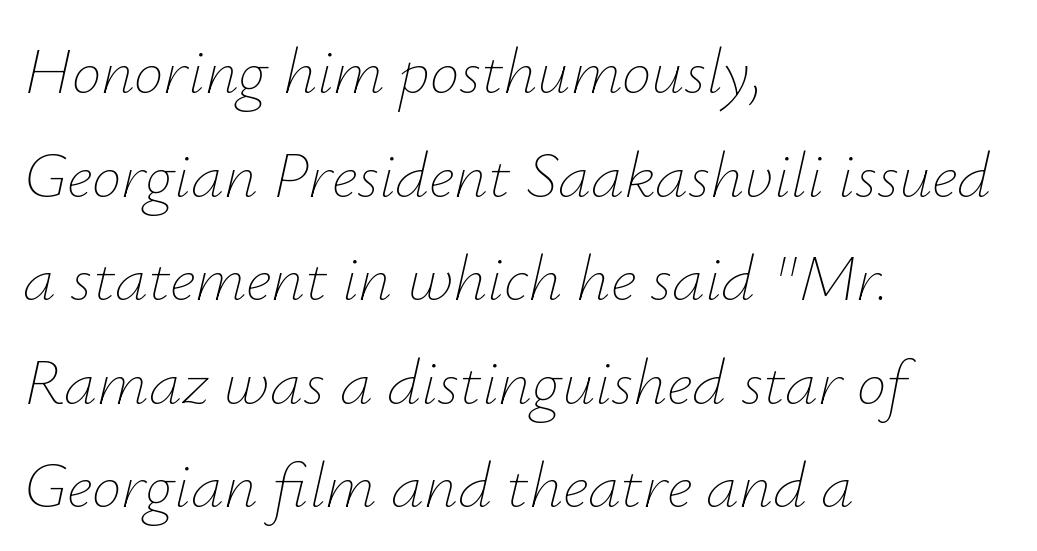
Q: Is the text bold? A: No.
Q: Is the text italic (slanted)? A: Yes, it leans right by about 12 degrees.
Q: Is the text underlined? A: No.
Q: How is the paragraph aligned? A: Left-aligned.
Q: Is the spacing between letters normal or unusually wide? A: Normal.
Q: Is the spacing between lines tight, normal or loose? A: Normal.
Q: Width (condensed, normal, or wide)? A: Normal.
Q: Stroke contrast? A: Low.
Q: x-height? A: Small.
Q: Monospaced? A: No.
